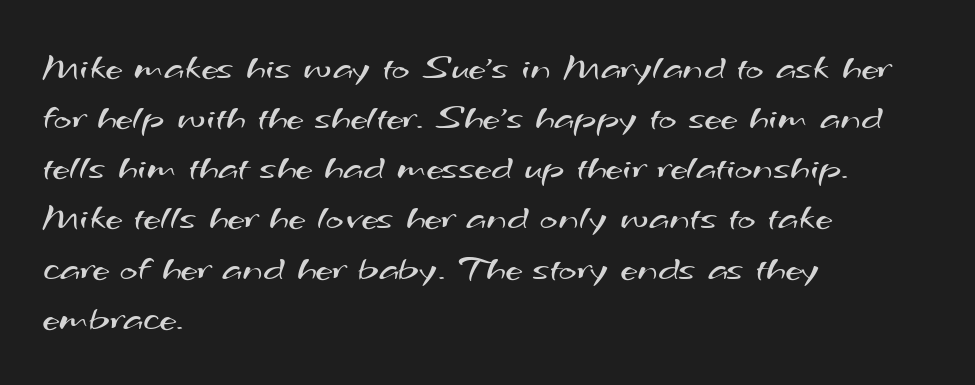
The image shows 38 px regular-weight, wide sans-serif type; set left-aligned, normal line spacing (1.32x), normal letter spacing, not underlined; medium stroke contrast and a small x-height.
